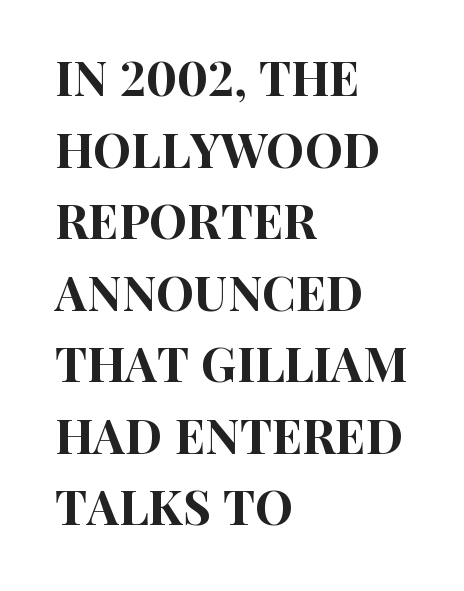
Q: Is the text italic (slanted)? A: No, it is upright.
Q: Is the typeface a serif or a sans-serif typeface? A: Sans-serif.
Q: Is the text underlined? A: No.
Q: How is the paragraph aligned? A: Left-aligned.
Q: Is the spacing between letters normal or unusually wide? A: Normal.
Q: Is the spacing between lines tight, normal or loose? A: Normal.
Q: Width (condensed, normal, or wide)? A: Condensed.
Q: Stroke contrast? A: High.
Q: x-height? A: Large.
Q: Monospaced? A: No.
